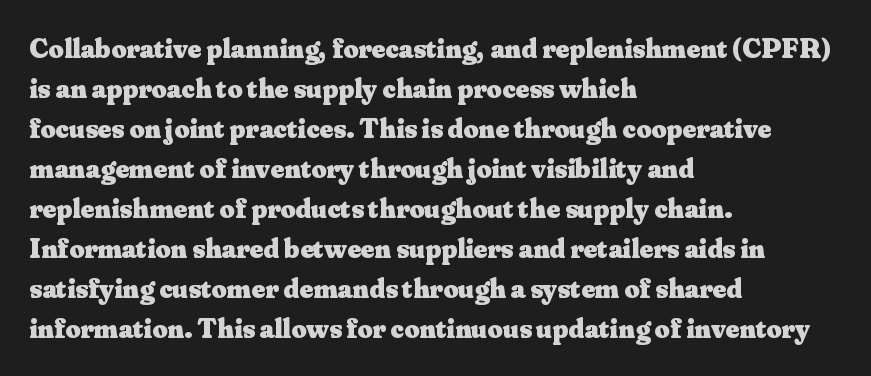
Font category for this specimen: serif. The font is running at its bold setting. Nobody drew a line under any word here. Whoever set this chose a conventional vertical rhythm.
